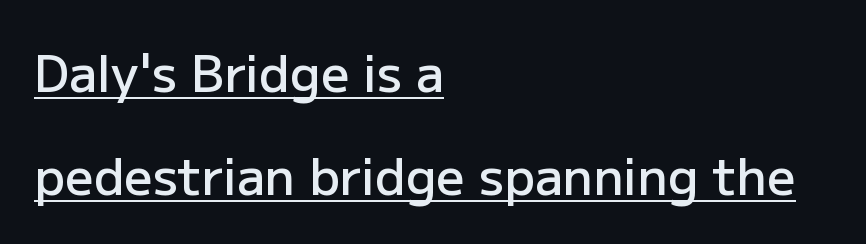
One-word summary of the alignment: left. Does extra space separate the letters? No, they use regular spacing. Caption: semibold face, moderately heavy strokes. Every character sits straight up, as roman type does. What decoration does the sample have? An underline. Varying glyph widths throughout — classic text-font behaviour.
